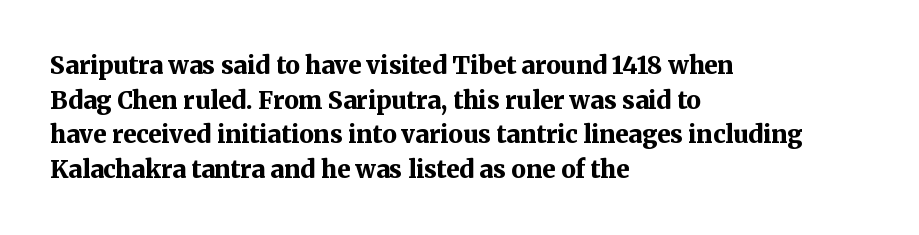
Q: Is the text bold? A: Yes.
Q: Is the text italic (slanted)? A: No, it is upright.
Q: Is the text underlined? A: No.
Q: How is the paragraph aligned? A: Left-aligned.
Q: Is the spacing between letters normal or unusually wide? A: Normal.
Q: Is the spacing between lines tight, normal or loose? A: Normal.
